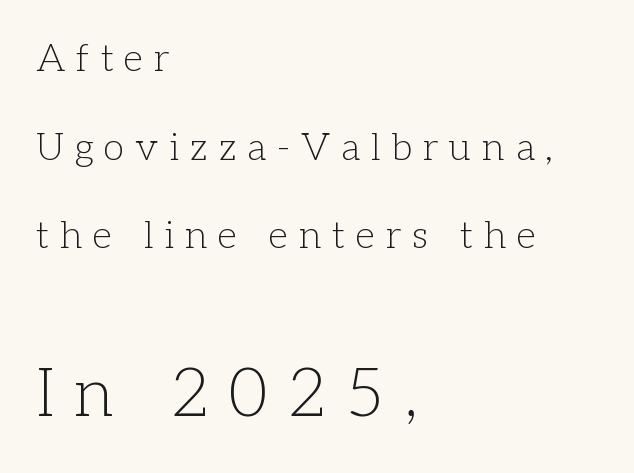
Q: Is the text bold? A: No.
Q: Is the text italic (slanted)? A: No, it is upright.
Q: Is the typeface a serif or a sans-serif typeface? A: Serif.
Q: Is the text underlined? A: No.
Q: How is the paragraph aligned? A: Left-aligned.
Q: Is the spacing between letters normal or unusually wide? A: Unusually wide.
Q: Is the spacing between lines tight, normal or loose? A: Loose.
Q: Which block of text is set in a larger size, the first (top) or the second (bottom)? A: The second (bottom) one.
Q: Width (condensed, normal, or wide)? A: Normal.
Q: Stroke contrast? A: Low.
Q: x-height? A: Medium.
Q: Monospaced? A: No.
